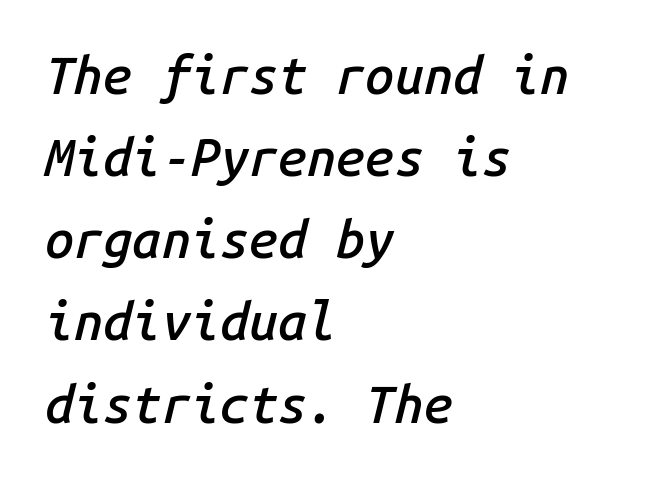
Q: Is the text bold? A: Semi-bold.
Q: Is the text italic (slanted)? A: Yes, it leans right by about 14 degrees.
Q: Is the text underlined? A: No.
Q: How is the paragraph aligned? A: Left-aligned.
Q: Is the spacing between letters normal or unusually wide? A: Normal.
Q: Is the spacing between lines tight, normal or loose? A: Normal.
Q: Width (condensed, normal, or wide)? A: Normal.
Q: Stroke contrast? A: Low.
Q: x-height? A: Medium.
Q: Monospaced? A: Yes.
